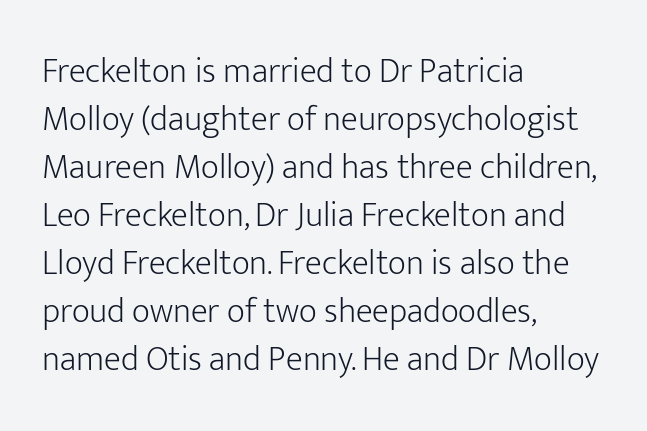
The letterforms sit shoulder to shoulder at normal distance. Notice how the stems are strictly vertical — no italics here. Decoration check: the copy has no underline. You could not count columns in this text — the font is proportionally spaced. Check where the strokes stop: nothing finishes them off — pure sans.
